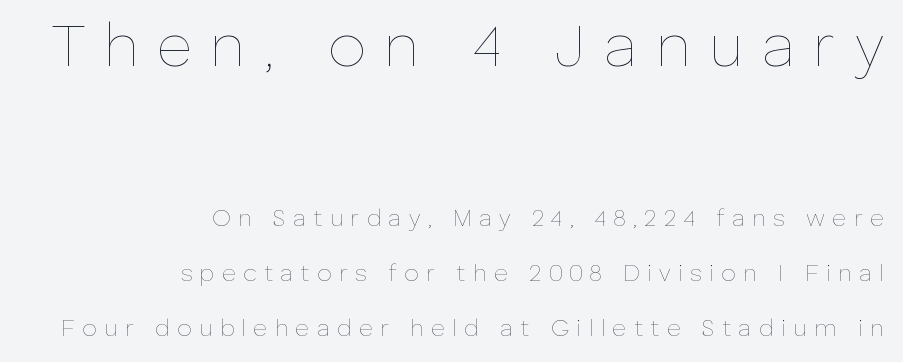
Q: Is the text bold? A: No.
Q: Is the text italic (slanted)? A: No, it is upright.
Q: Is the text underlined? A: No.
Q: How is the paragraph aligned? A: Right-aligned.
Q: Is the spacing between letters normal or unusually wide? A: Unusually wide.
Q: Is the spacing between lines tight, normal or loose? A: Loose.
Q: Which block of text is set in a larger size, the first (top) or the second (bottom)? A: The first (top) one.
Q: Width (condensed, normal, or wide)? A: Normal.
Q: Stroke contrast? A: Low.
Q: x-height? A: Medium.
Q: Monospaced? A: No.
